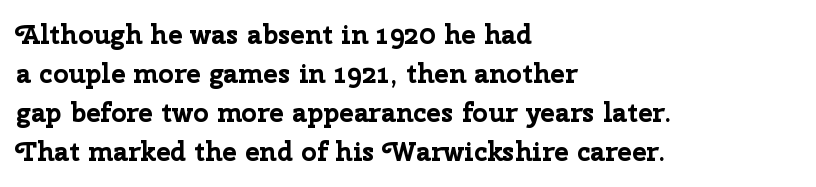
{"italic": "no", "bold": "yes", "underline": "no", "align": "left", "line_spacing": "normal", "line_spacing_ratio": 1.45, "letter_spacing": "normal", "letter_spacing_em": 0.0, "glyph_px": 27}
